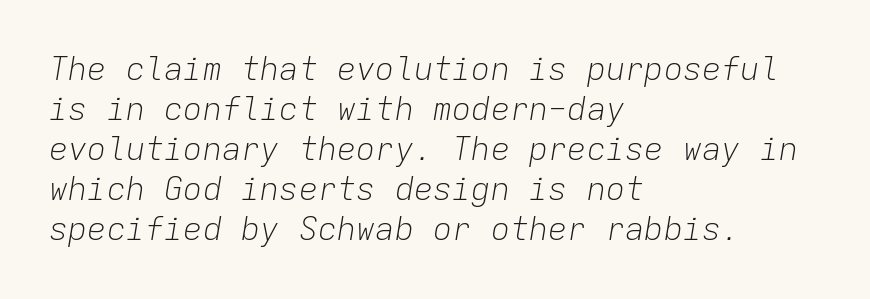
{"italic": "yes", "lean": "right", "slant_degrees": 9, "bold": "no", "weight": "light", "width": "normal", "stroke_contrast": "low", "x_height": "medium", "monospaced": "yes", "underline": "no", "align": "left", "line_spacing": "normal", "line_spacing_ratio": 1.25, "letter_spacing": "normal", "letter_spacing_em": 0.0, "glyph_px": 32}
